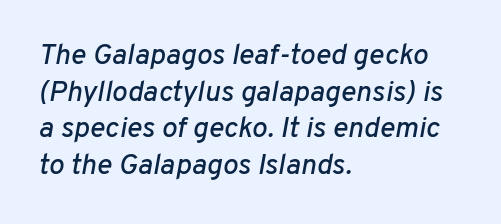
{"italic": "yes", "lean": "right", "slant_degrees": 10, "width": "normal", "stroke_contrast": "low", "x_height": "medium", "monospaced": "no", "underline": "no", "align": "left", "line_spacing": "normal", "line_spacing_ratio": 1.26, "letter_spacing": "normal", "letter_spacing_em": 0.0, "glyph_px": 29}
